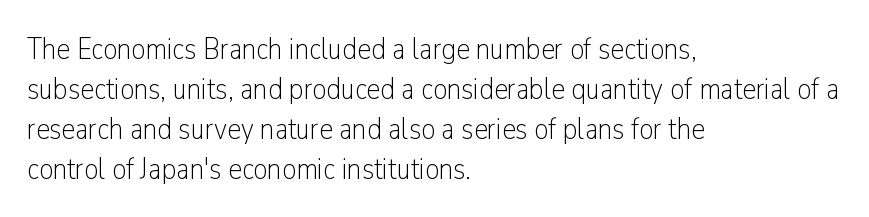
The setting favours the left margin, as ordinary paragraphs usually do. The typeface chosen for these lines omits serifs. Nobody touched the tracking dial on this one. No heavy texture on the line: the type isn't bold. Do the characters align in a grid? No, the font is proportional. Evenly set lines give the paragraph a standard silhouette.
